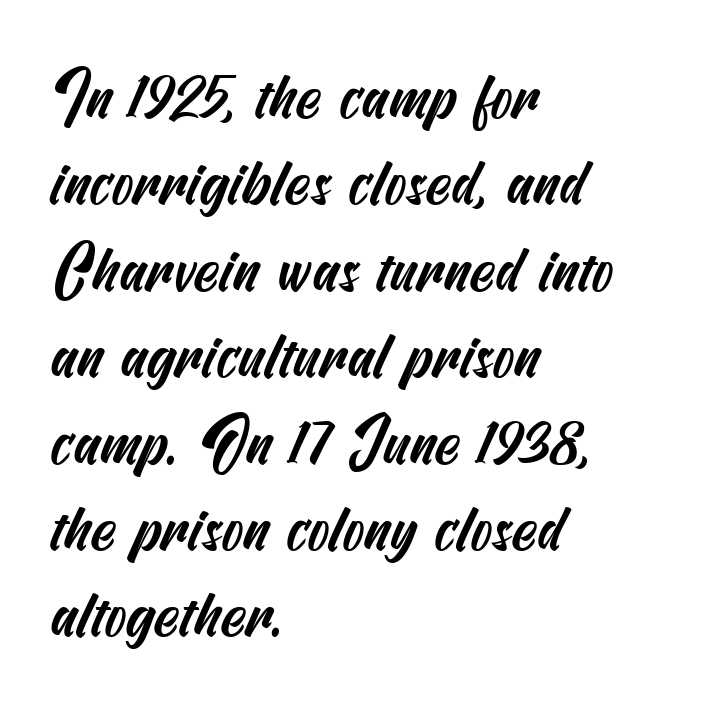
Rule under the text: the space is simply empty. The gaps between neighbouring characters are ordinary and unremarkable. Serif or sans? Sans — the stroke terminals are bare. Students, observe: this is what conventionally led text looks like.
